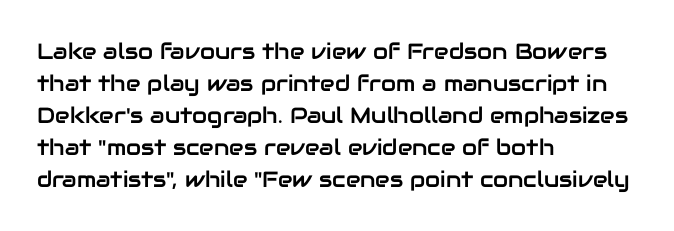
The image shows 22 px text type, upright; set left-aligned, normal line spacing (1.45x), normal letter spacing, not underlined.
